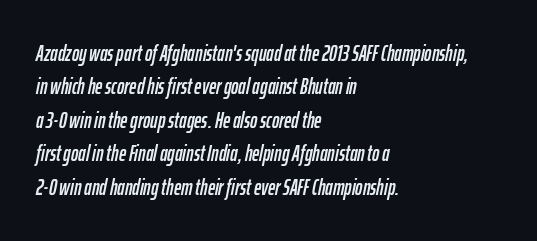
The space beneath each line is pristine and unruled. Does extra space separate the letters? No, they use regular spacing. A student would call this left alignment; a typographer would say flush left, rag right. Regarding leading, the lines here are spaced in the standard way.
